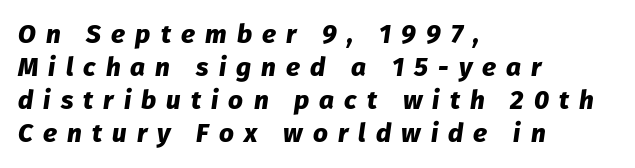
The rendering uses a moderate line-height, typical for paragraphs. These lines carry a lot of weight — the face is fully bold. What stands out about the letter spacing? Its width — letters are far apart. This is oblique type, the kind used for emphasis or titles.
